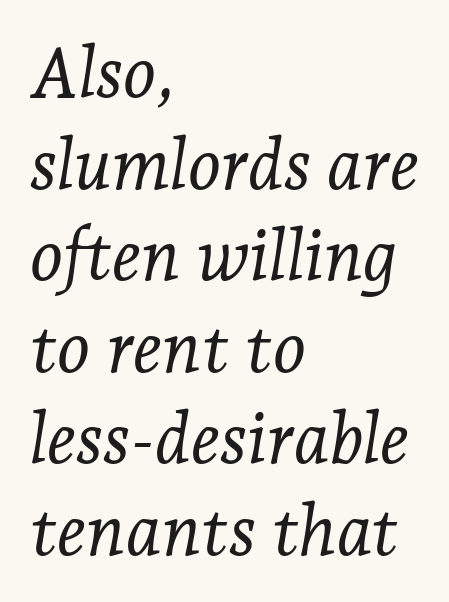
The image shows 71 px light serif type, italic (leaning right); set left-aligned, normal line spacing (1.29x), normal letter spacing, not underlined; low stroke contrast and a medium x-height.
